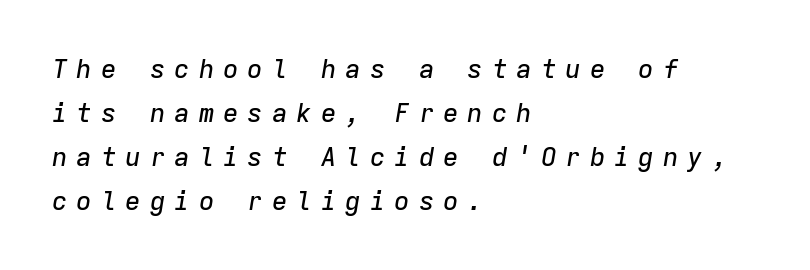
{"italic": "yes", "lean": "right", "slant_degrees": 9, "underline": "no", "align": "left", "line_spacing": "normal", "line_spacing_ratio": 1.69, "letter_spacing": "wide", "letter_spacing_em": 0.34, "glyph_px": 26}
